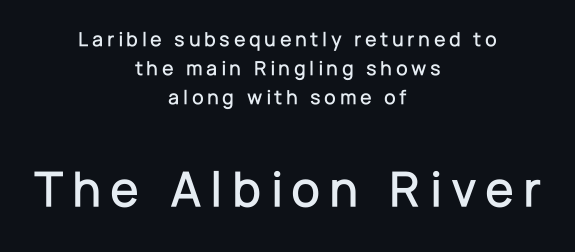
Glance below the letters and you will spot only blank space. Notice how descenders clear the ascenders below comfortably — that's standard leading. The face used here is proportionally spaced, like ordinary book or web type. The characters display no serif detailing; their extremities are plain.
